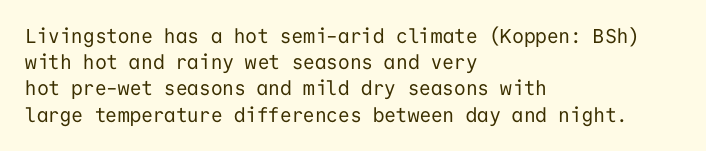
{"italic": "no", "bold": "no", "underline": "no", "align": "left", "line_spacing": "normal", "line_spacing_ratio": 1.31, "letter_spacing": "normal", "letter_spacing_em": 0.0, "glyph_px": 20}
